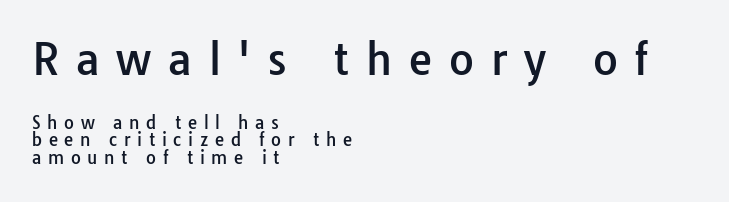
Q: Is the text italic (slanted)? A: No, it is upright.
Q: Is the typeface a serif or a sans-serif typeface? A: Sans-serif.
Q: Is the text underlined? A: No.
Q: How is the paragraph aligned? A: Left-aligned.
Q: Is the spacing between letters normal or unusually wide? A: Unusually wide.
Q: Is the spacing between lines tight, normal or loose? A: Tight.
Q: Which block of text is set in a larger size, the first (top) or the second (bottom)? A: The first (top) one.
Q: Width (condensed, normal, or wide)? A: Normal.
Q: Stroke contrast? A: Low.
Q: x-height? A: Medium.
Q: Monospaced? A: No.
